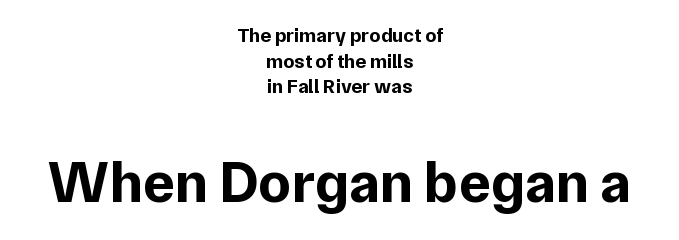
Designer's note — italics off, roman on. The paragraph shown floats in the horizontal middle. Nope, no serifs anywhere on these letters. The rendering enlarges the type as you move from the upper chunk to the lower. Notice how thick the strokes are: this is what a full bold looks like. Think of a printed novel: that variable character pitch is what you see here.
